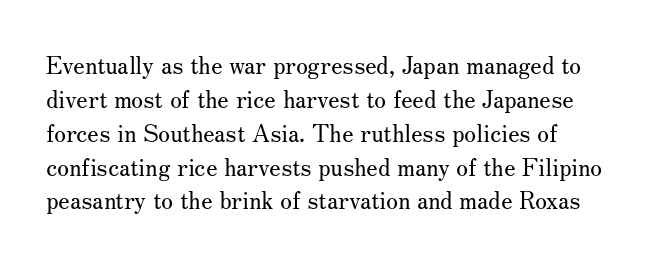
The image shows 24 px text type, upright; set normal line spacing (1.41x), normal letter spacing, not underlined.
